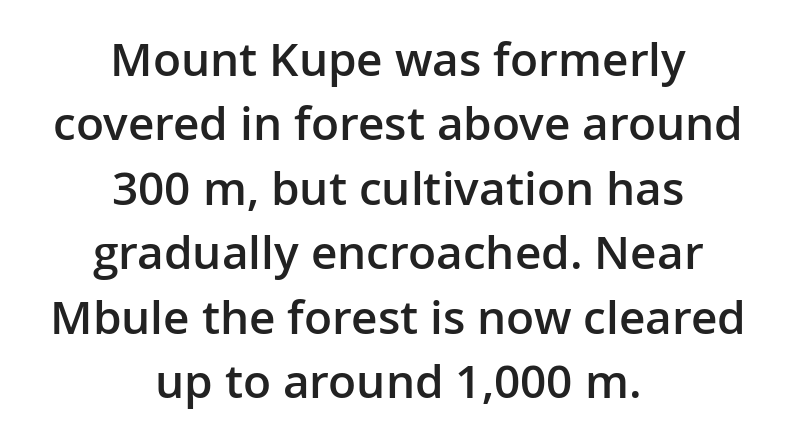
Q: Is the text bold? A: Semi-bold.
Q: Is the text italic (slanted)? A: No, it is upright.
Q: Is the typeface a serif or a sans-serif typeface? A: Sans-serif.
Q: Is the text underlined? A: No.
Q: How is the paragraph aligned? A: Centered.
Q: Is the spacing between letters normal or unusually wide? A: Normal.
Q: Is the spacing between lines tight, normal or loose? A: Normal.
Q: Width (condensed, normal, or wide)? A: Normal.
Q: Stroke contrast? A: Low.
Q: x-height? A: Medium.
Q: Monospaced? A: No.
